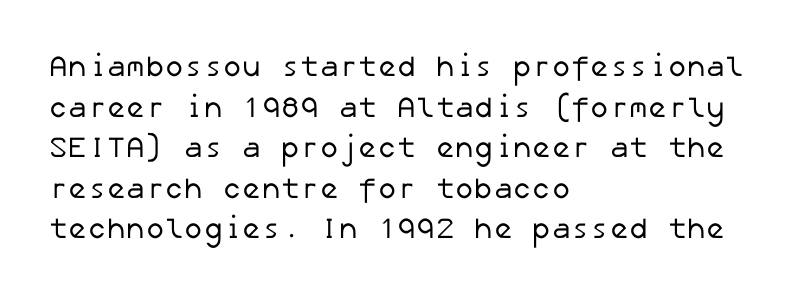
The image shows 29 px regular-weight sans-serif type; set left-aligned, normal line spacing (1.4x), normal letter spacing, not underlined; low stroke contrast and a medium x-height.
